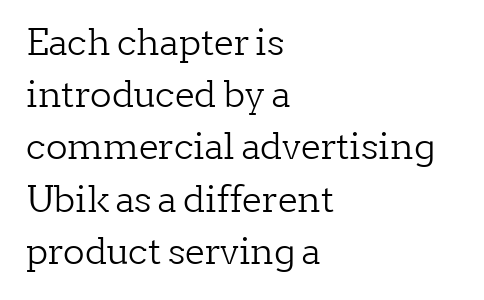
The letters stand upright; this is a roman face. Is the stroke heavy? The answer is a plain regular-or-lighter. Compared with a centered layout, this one pins lines to the left instead. Regarding serifs, this sample has them. Regarding leading, the lines here are spaced in the standard way. A bare baseline throughout the passage.
